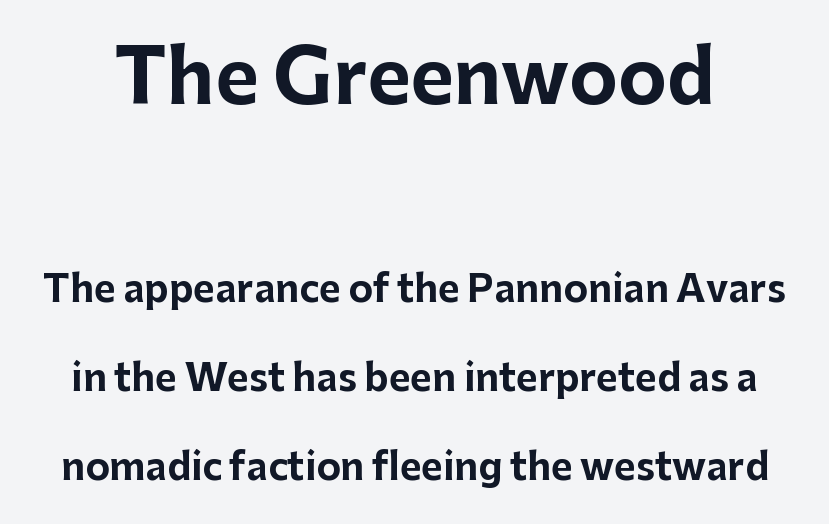
Here the designer chose a conventional face with non-uniform glyph widths. I'd describe the lettering as bold — thick and assertive. Unlike a traditional serif, this face leaves its strokes unadorned. When letters stand straight like this, we call the style roman or upright.
